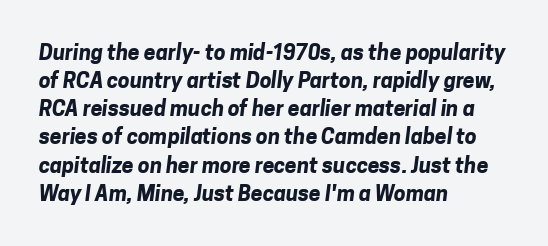
Horizontal bands of white between lines are of average thickness. The face used here is rendered with its standard letterfit. Caption: bold face, heavy strokes. Which margin do the lines hug? The left one — the right edge is uneven. A clean baseline with only descenders dipping below it.
